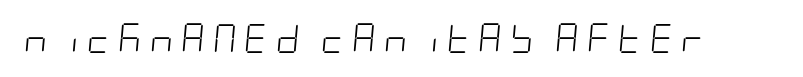
Underlining? Definitely not there. Tall strokes in this sample are angled rather than plumb. Display-style spreading of the glyphs; the letterfit is very open. The letterforms sit at book weight or below.
